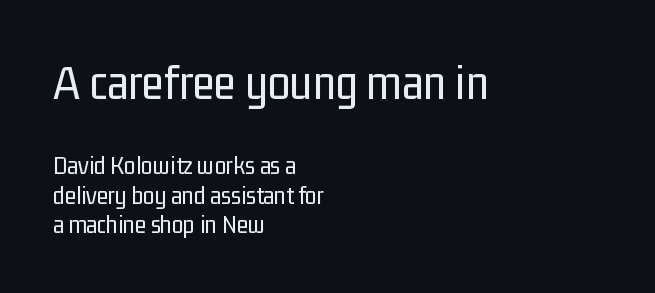
The image shows 51 px regular-weight, condensed sans-serif type, upright; set left-aligned, tight line spacing (1.13x), normal letter spacing, not underlined; the first (top) block is 1.96x larger; low stroke contrast and a medium x-height.
